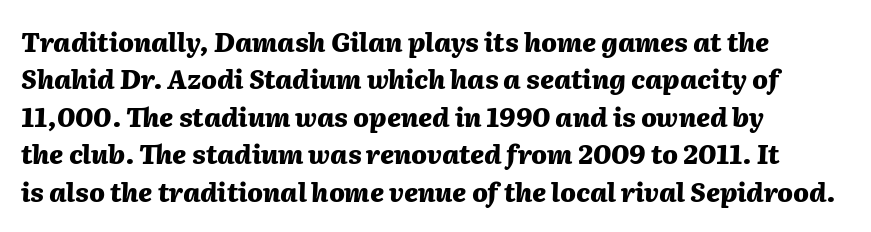
Characters follow at the spacing the type designer built in. Line beginnings align vertically; line endings do not. Quick note: italic. Underline: absent.
